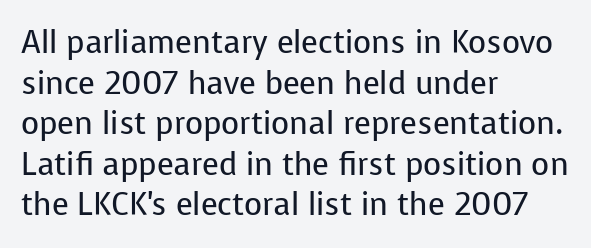
The image shows 31 px regular-weight sans-serif type, upright; set left-aligned, normal line spacing (1.31x), normal letter spacing, not underlined; low stroke contrast and a medium x-height.
